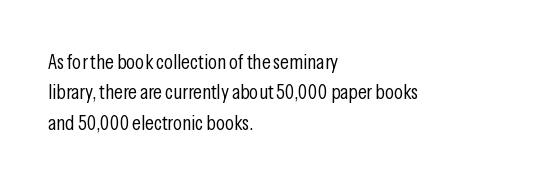
Letter spacing: default. Ink coverage per letter is moderate at most. The rag falls on the right side of this text block. Descenders are the only things crossing below the line. This block has exactly the height ordinary leading produces. This is the regular roman posture of the typeface.
